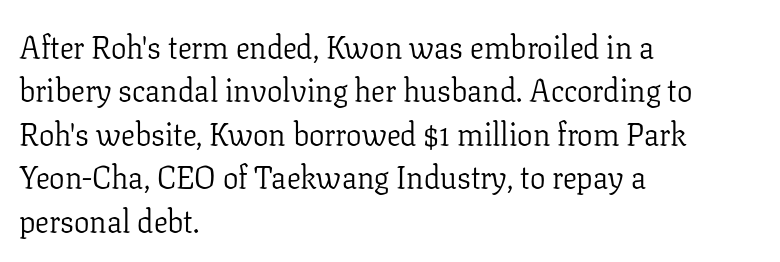
{"serif": "yes", "italic": "no", "bold": "no", "weight": "light", "width": "normal", "stroke_contrast": "low", "x_height": "medium", "monospaced": "no", "underline": "no", "align": "left", "line_spacing": "normal", "line_spacing_ratio": 1.4, "letter_spacing": "normal", "letter_spacing_em": 0.0, "glyph_px": 31}
